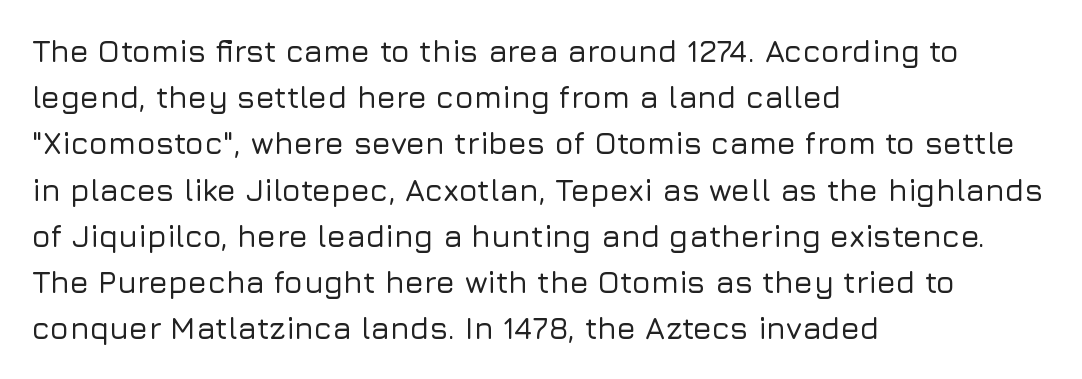
The image shows 31 px sans-serif type, upright; set left-aligned, normal line spacing (1.49x), normal letter spacing, not underlined; low stroke contrast and a medium x-height.
